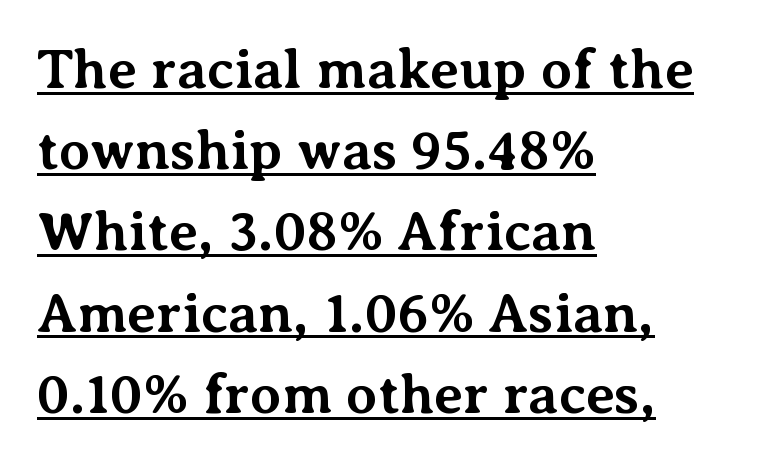
Q: Is the text bold? A: Yes.
Q: Is the text italic (slanted)? A: No, it is upright.
Q: Is the typeface a serif or a sans-serif typeface? A: Serif.
Q: Is the text underlined? A: Yes.
Q: How is the paragraph aligned? A: Left-aligned.
Q: Is the spacing between letters normal or unusually wide? A: Normal.
Q: Is the spacing between lines tight, normal or loose? A: Normal.
Q: Width (condensed, normal, or wide)? A: Normal.
Q: Stroke contrast? A: Medium.
Q: x-height? A: Medium.
Q: Monospaced? A: No.
